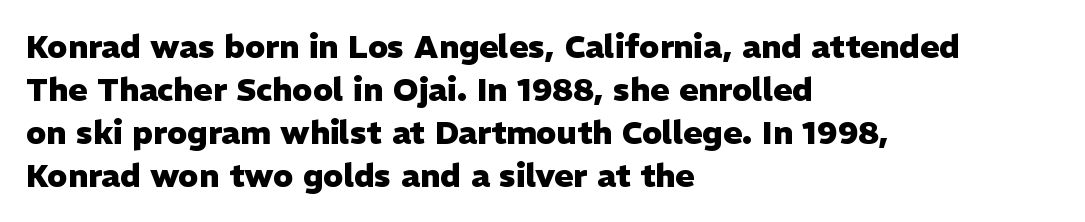
Q: Is the text bold? A: Yes.
Q: Is the text italic (slanted)? A: No, it is upright.
Q: Is the typeface a serif or a sans-serif typeface? A: Sans-serif.
Q: Is the text underlined? A: No.
Q: How is the paragraph aligned? A: Left-aligned.
Q: Is the spacing between letters normal or unusually wide? A: Normal.
Q: Is the spacing between lines tight, normal or loose? A: Normal.
Q: Width (condensed, normal, or wide)? A: Normal.
Q: Stroke contrast? A: Low.
Q: x-height? A: Medium.
Q: Monospaced? A: No.
